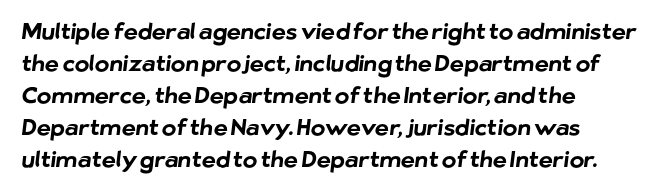
The image shows 22 px bold type; set left-aligned, normal line spacing (1.46x), normal letter spacing, not underlined.
